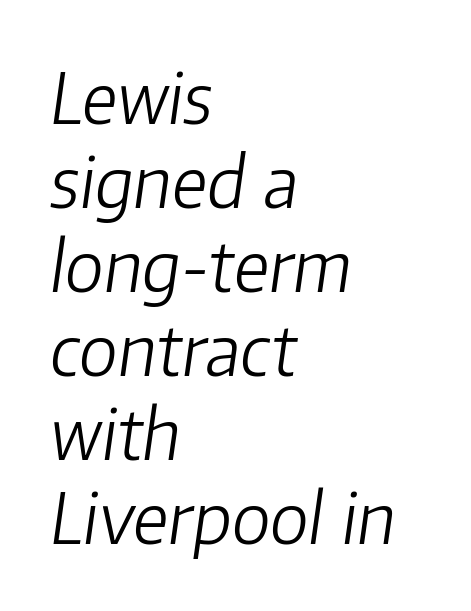
Q: Is the text bold? A: No.
Q: Is the text italic (slanted)? A: Yes, it leans right by about 8 degrees.
Q: Is the text underlined? A: No.
Q: How is the paragraph aligned? A: Left-aligned.
Q: Is the spacing between letters normal or unusually wide? A: Normal.
Q: Width (condensed, normal, or wide)? A: Normal.
Q: Stroke contrast? A: Low.
Q: x-height? A: Medium.
Q: Monospaced? A: No.
